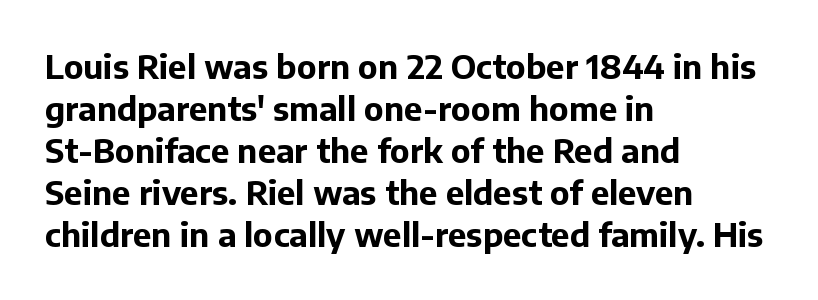
{"serif": "no", "italic": "no", "bold": "yes", "weight": "bold", "width": "normal", "stroke_contrast": "low", "x_height": "medium", "monospaced": "no", "underline": "no", "align": "left", "line_spacing": "normal", "line_spacing_ratio": 1.27, "letter_spacing": "normal", "letter_spacing_em": 0.0, "glyph_px": 33}
